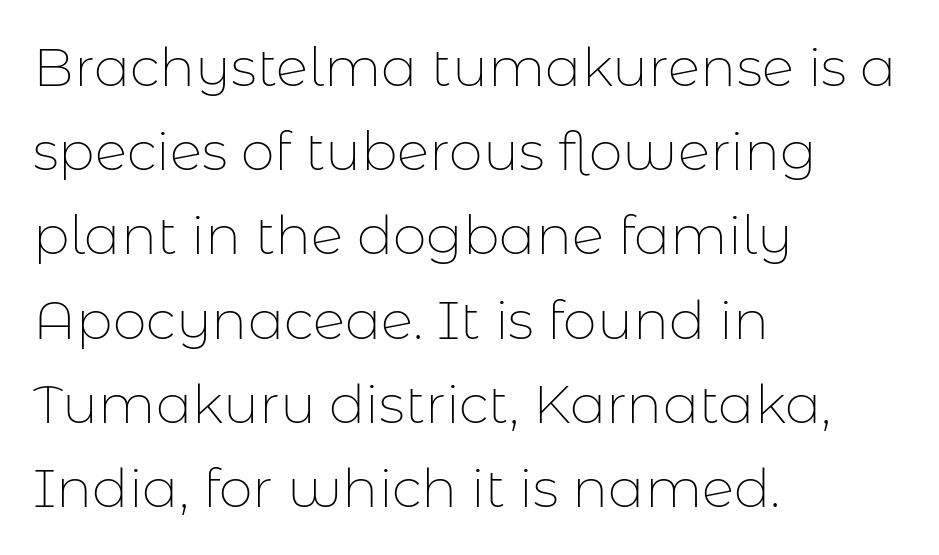
The image shows 54 px thin sans-serif type, upright; set left-aligned, normal line spacing (1.56x), normal letter spacing, not underlined; low stroke contrast and a medium x-height.
